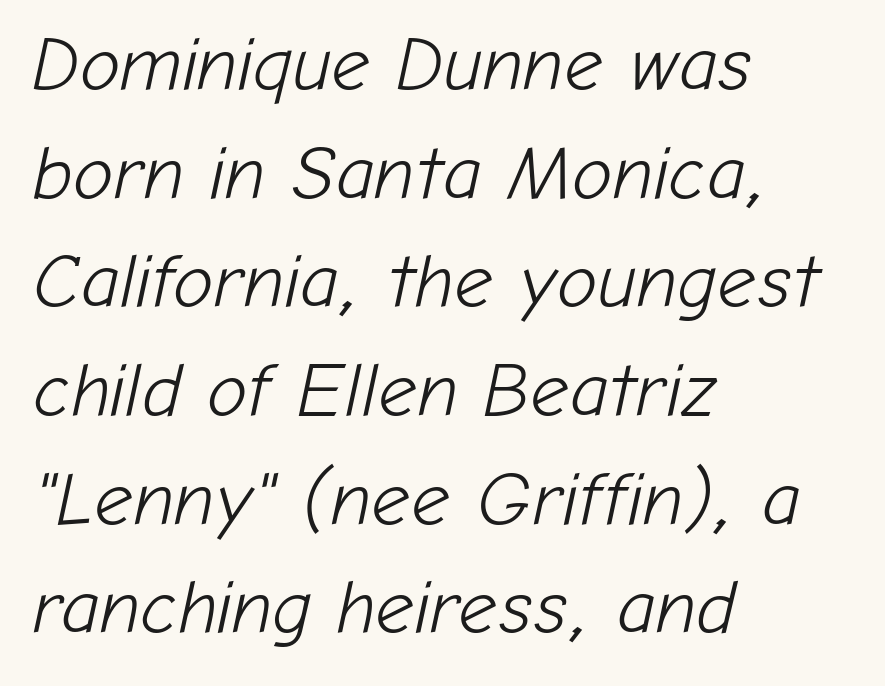
{"italic": "yes", "lean": "right", "slant_degrees": 12, "bold": "no", "weight": "light", "width": "normal", "stroke_contrast": "low", "x_height": "medium", "monospaced": "no", "underline": "no", "align": "left", "line_spacing": "normal", "line_spacing_ratio": 1.43, "letter_spacing": "normal", "letter_spacing_em": 0.0, "glyph_px": 76}
